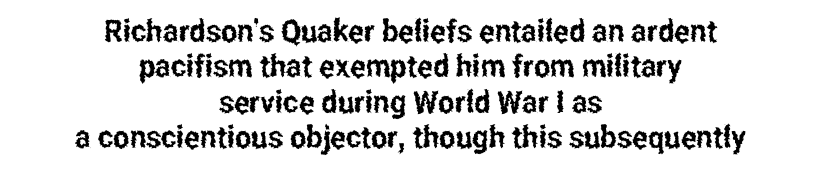
Q: Is the text italic (slanted)? A: No, it is upright.
Q: Is the typeface a serif or a sans-serif typeface? A: Sans-serif.
Q: Is the text underlined? A: No.
Q: How is the paragraph aligned? A: Centered.
Q: Is the spacing between letters normal or unusually wide? A: Normal.
Q: Is the spacing between lines tight, normal or loose? A: Tight.
Q: Width (condensed, normal, or wide)? A: Condensed.
Q: Stroke contrast? A: Low.
Q: x-height? A: Medium.
Q: Monospaced? A: No.
